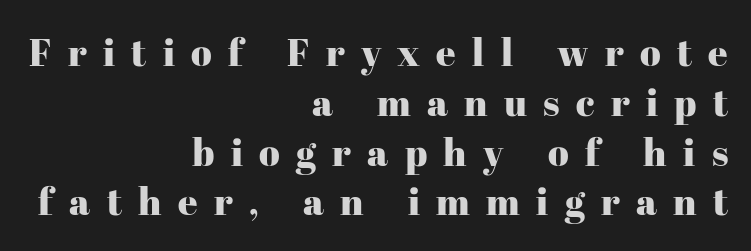
Q: Is the text italic (slanted)? A: No, it is upright.
Q: Is the typeface a serif or a sans-serif typeface? A: Serif.
Q: Is the text underlined? A: No.
Q: How is the paragraph aligned? A: Right-aligned.
Q: Is the spacing between letters normal or unusually wide? A: Unusually wide.
Q: Is the spacing between lines tight, normal or loose? A: Normal.
Q: Width (condensed, normal, or wide)? A: Normal.
Q: Stroke contrast? A: High.
Q: x-height? A: Medium.
Q: Monospaced? A: No.
